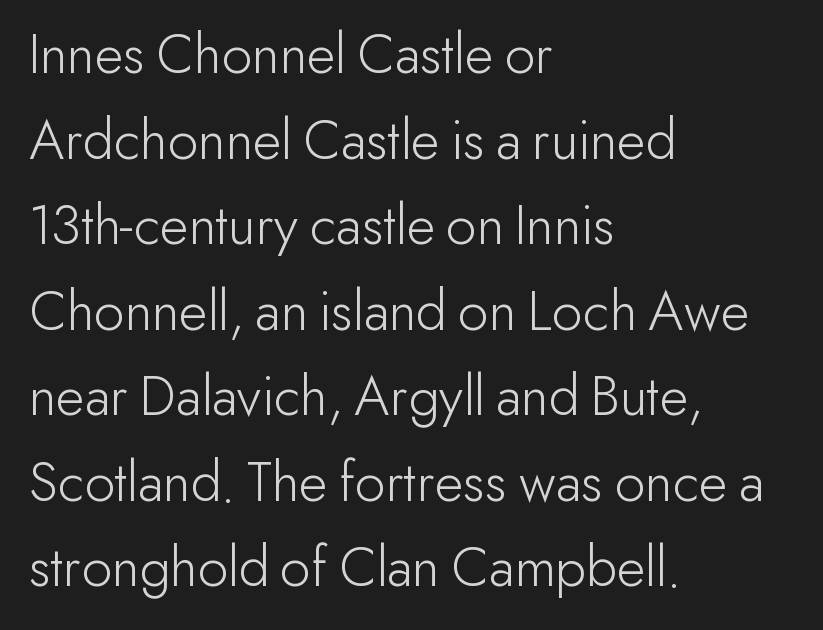
Q: Is the text bold? A: No.
Q: Is the text italic (slanted)? A: No, it is upright.
Q: Is the typeface a serif or a sans-serif typeface? A: Sans-serif.
Q: Is the text underlined? A: No.
Q: How is the paragraph aligned? A: Left-aligned.
Q: Is the spacing between letters normal or unusually wide? A: Normal.
Q: Is the spacing between lines tight, normal or loose? A: Normal.
Q: Width (condensed, normal, or wide)? A: Normal.
Q: Stroke contrast? A: Low.
Q: x-height? A: Small.
Q: Monospaced? A: No.
